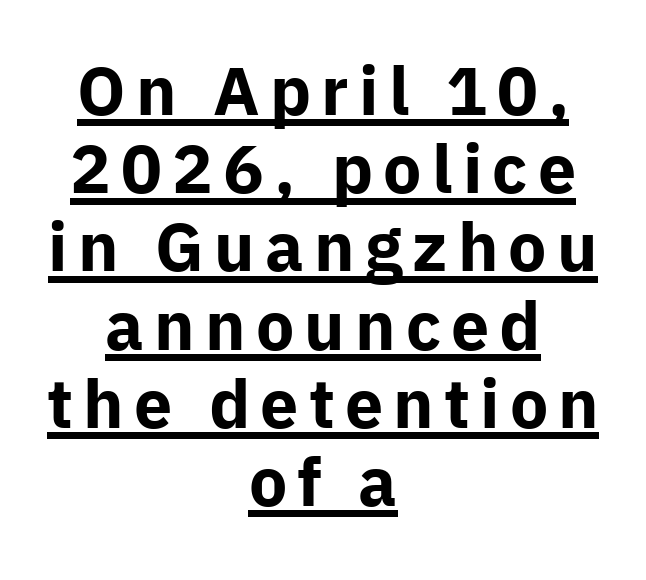
The specimen reads as upright at a glance. You could not count columns in this text — the font is proportionally spaced. Check the space under the baseline: a stroke is drawn there. On the weight axis this lands at bold, roughly 700.
